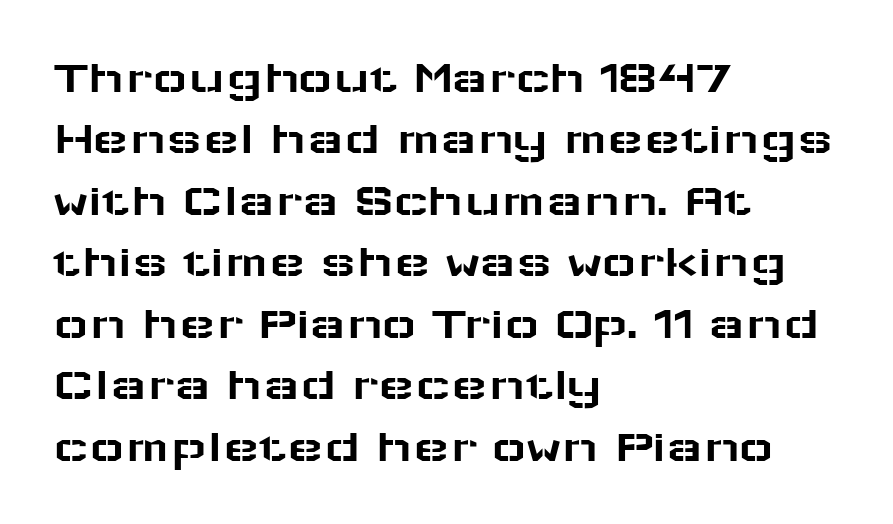
The image shows 48 px wide sans-serif type, upright; set left-aligned, normal line spacing (1.28x), normal letter spacing, not underlined; low stroke contrast and a medium x-height.
